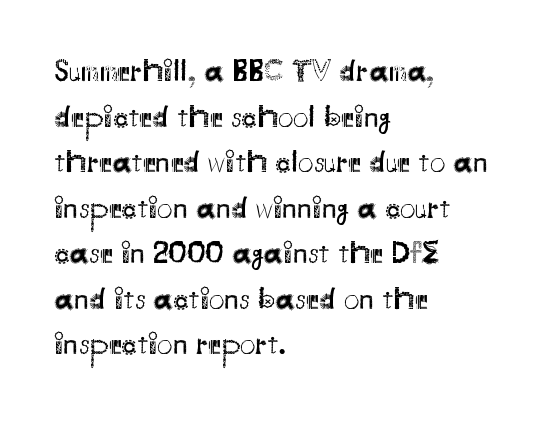
The strokes carry an ordinary text weight at most. Stroke terminals: plain, sans-serif. The passage shown has conventional tracking throughout. Vertically, the passage feels balanced, rows spaced as you'd expect.
